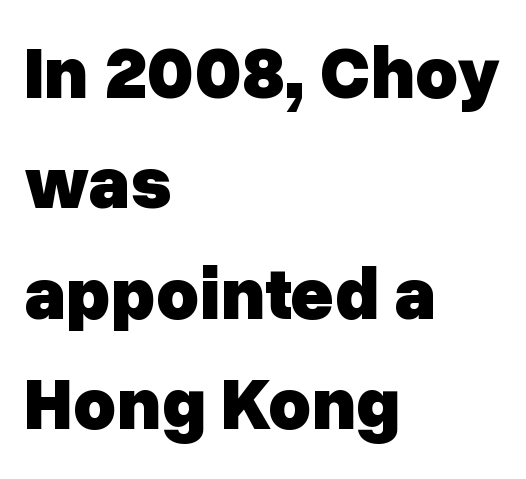
{"serif": "no", "italic": "no", "bold": "yes", "weight": "heavy", "width": "normal", "stroke_contrast": "low", "x_height": "medium", "monospaced": "no", "underline": "no", "align": "left", "line_spacing": "normal", "line_spacing_ratio": 1.49, "letter_spacing": "normal", "letter_spacing_em": 0.0, "glyph_px": 74}
